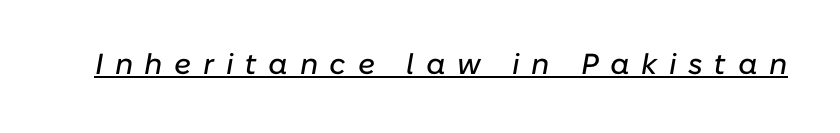
{"italic": "yes", "lean": "right", "slant_degrees": 10, "width": "normal", "stroke_contrast": "low", "x_height": "medium", "monospaced": "no", "underline": "yes", "letter_spacing": "wide", "letter_spacing_em": 0.4, "glyph_px": 29}
